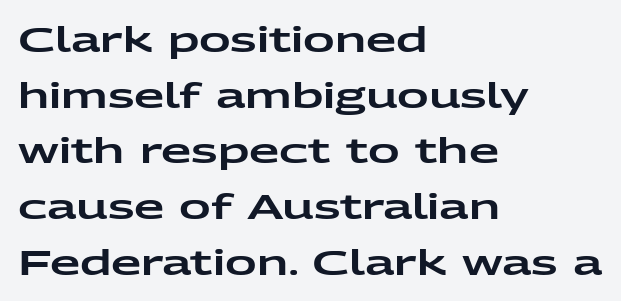
{"serif": "no", "italic": "no", "width": "wide", "stroke_contrast": "low", "x_height": "medium", "monospaced": "no", "underline": "no", "align": "left", "line_spacing": "normal", "line_spacing_ratio": 1.59, "letter_spacing": "normal", "letter_spacing_em": 0.0, "glyph_px": 35}
